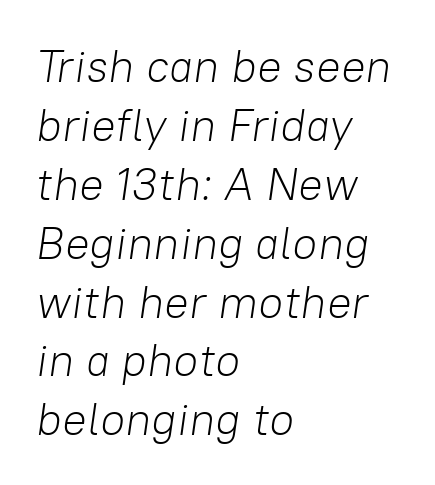
The image shows 46 px light type, italic (leaning right); set left-aligned, normal line spacing (1.28x), normal letter spacing, not underlined; low stroke contrast and a medium x-height.
